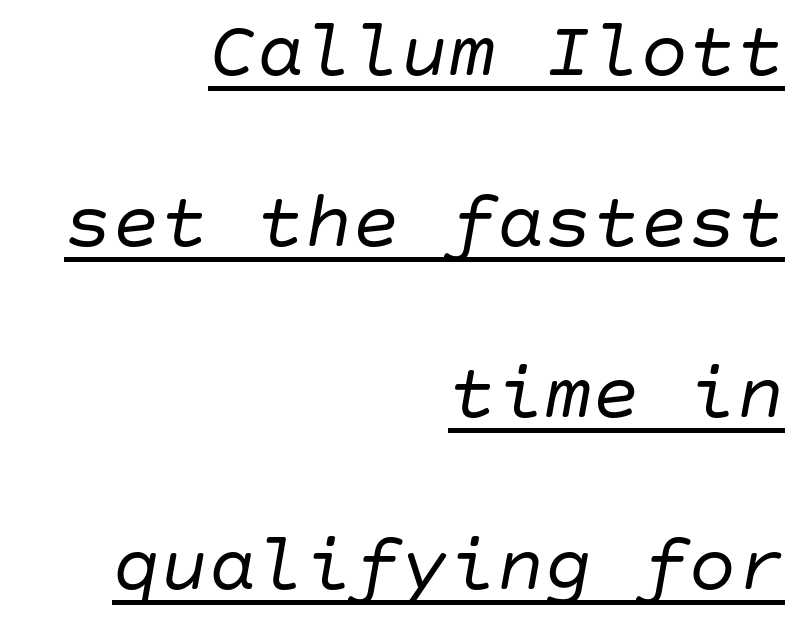
{"italic": "yes", "lean": "right", "slant_degrees": 10, "bold": "no", "weight": "regular", "width": "normal", "stroke_contrast": "low", "x_height": "large", "underline": "yes", "align": "right", "line_spacing": "loose", "line_spacing_ratio": 2.14, "letter_spacing": "normal", "letter_spacing_em": 0.0, "glyph_px": 80}
